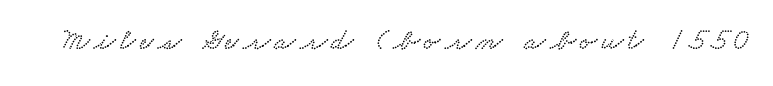
The area under the type is left untouched. Each letter keeps its own natural width here, so spacing adapts to shape. A typesetter would label this face a serif.
